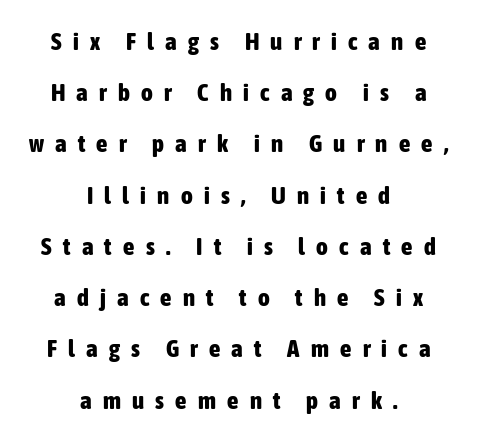
{"italic": "no", "bold": "yes", "underline": "no", "align": "center", "line_spacing": "loose", "line_spacing_ratio": 2.05, "letter_spacing": "wide", "letter_spacing_em": 0.45, "glyph_px": 25}
